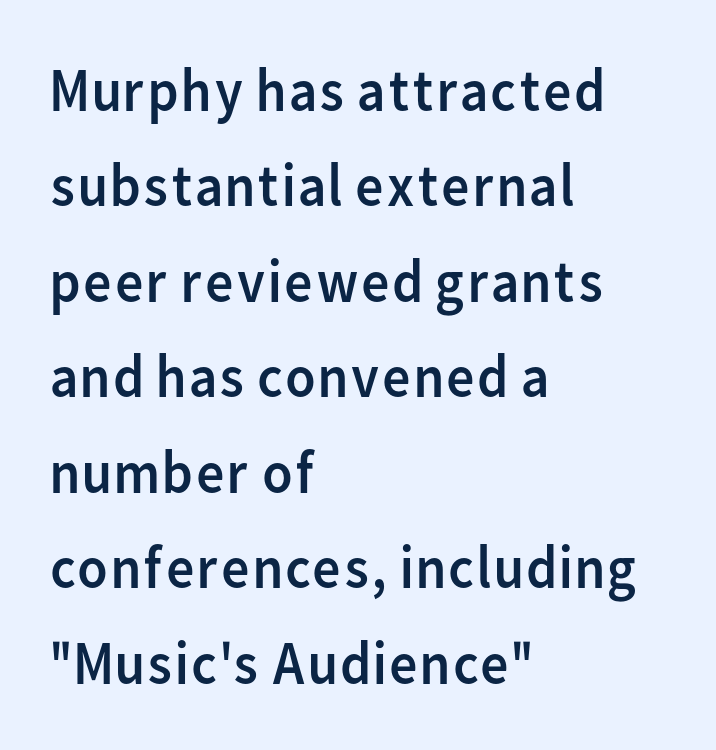
Descenders hang freely into open space. These lines were composed using upright roman letters. Does extra space separate the letters? No, they use regular spacing. The rendering shows plain stroke endings on the letterforms — a sans-serif design.
